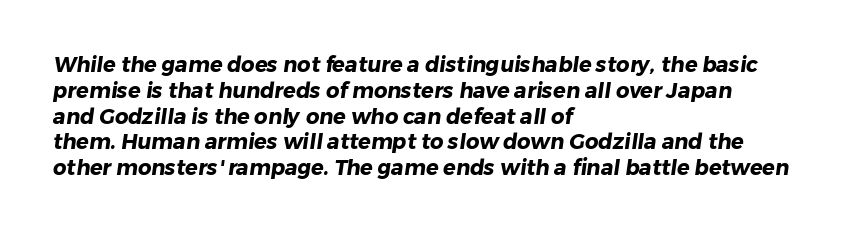
The image shows 21 px bold type; set left-aligned, line spacing 1.23x, normal letter spacing, not underlined.
